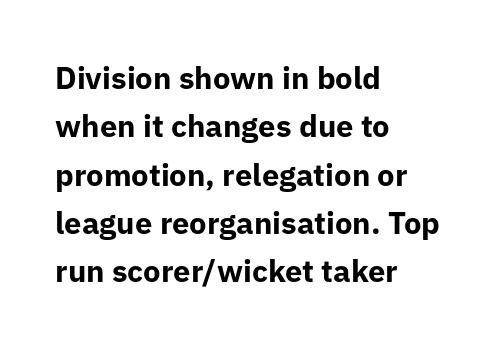
Is this a sans? Yes — the strokes have no serifs. Which margin do the lines hug? The left one — the right edge is uneven. Look at the tracking — it's just the regular setting, nothing added. Has an underline been added? It has not. Each glyph is drawn with heavy, bold strokes. Tall strokes in this sample are plumb rather than angled.
